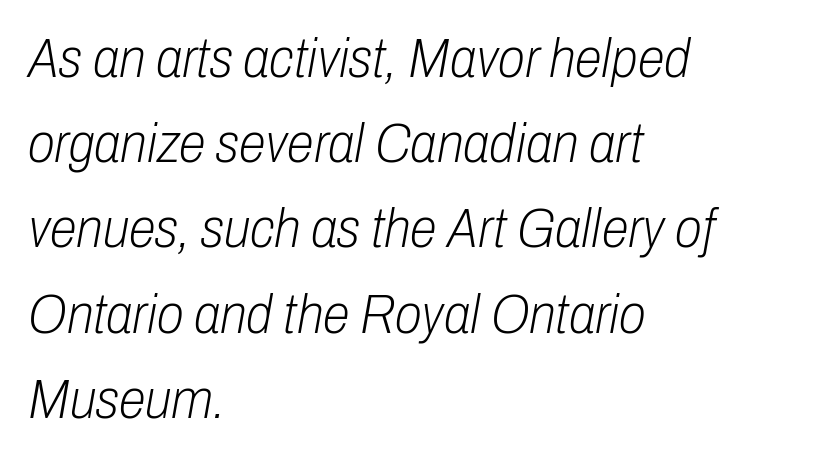
Q: Is the text bold? A: No.
Q: Is the text italic (slanted)? A: Yes, it leans right by about 10 degrees.
Q: Is the text underlined? A: No.
Q: How is the paragraph aligned? A: Left-aligned.
Q: Is the spacing between letters normal or unusually wide? A: Normal.
Q: Is the spacing between lines tight, normal or loose? A: Normal.
Q: Width (condensed, normal, or wide)? A: Condensed.
Q: Stroke contrast? A: Low.
Q: x-height? A: Medium.
Q: Monospaced? A: No.
